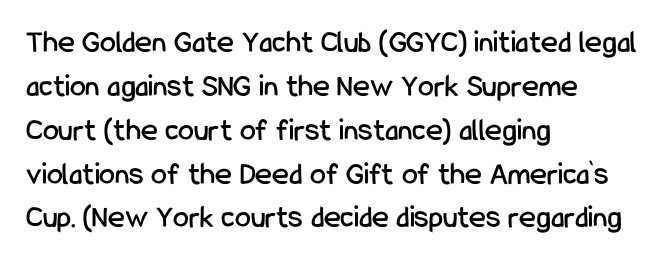
Q: Is the text italic (slanted)? A: No, it is upright.
Q: Is the typeface a serif or a sans-serif typeface? A: Sans-serif.
Q: Is the text underlined? A: No.
Q: How is the paragraph aligned? A: Left-aligned.
Q: Is the spacing between letters normal or unusually wide? A: Normal.
Q: Is the spacing between lines tight, normal or loose? A: Normal.
Q: Width (condensed, normal, or wide)? A: Condensed.
Q: Stroke contrast? A: Low.
Q: x-height? A: Medium.
Q: Monospaced? A: No.
